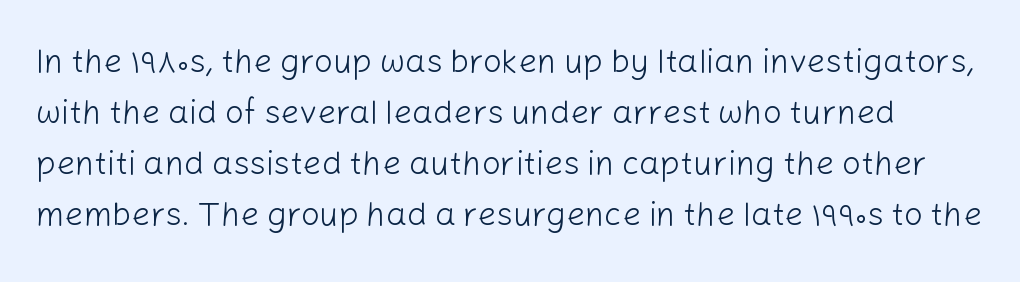
Q: Is the text bold? A: No.
Q: Is the text italic (slanted)? A: No, it is upright.
Q: Is the typeface a serif or a sans-serif typeface? A: Sans-serif.
Q: Is the text underlined? A: No.
Q: Is the spacing between letters normal or unusually wide? A: Normal.
Q: Is the spacing between lines tight, normal or loose? A: Normal.
Q: Width (condensed, normal, or wide)? A: Normal.
Q: Stroke contrast? A: Low.
Q: x-height? A: Medium.
Q: Monospaced? A: No.
